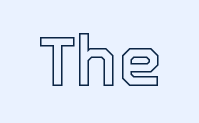
The image shows 71 px text type, upright; set normal letter spacing, not underlined; a medium x-height.
